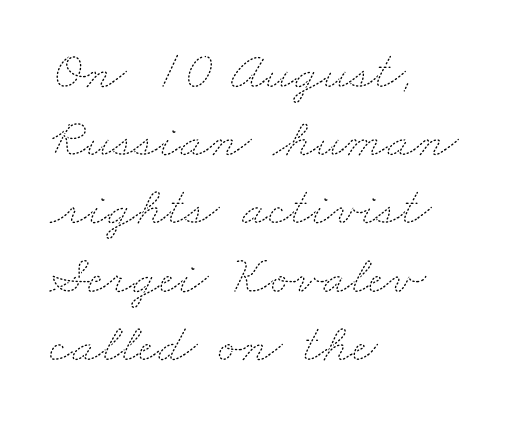
The image shows 55 px thin, wide type; set left-aligned, line spacing 1.24x, normal letter spacing, not underlined; medium stroke contrast and a small x-height.
